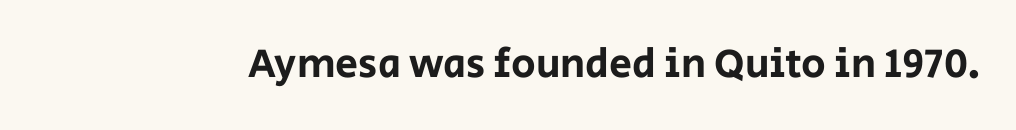
Q: Is the text italic (slanted)? A: No, it is upright.
Q: Is the typeface a serif or a sans-serif typeface? A: Sans-serif.
Q: Is the text underlined? A: No.
Q: Is the spacing between letters normal or unusually wide? A: Normal.
Q: Width (condensed, normal, or wide)? A: Normal.
Q: Stroke contrast? A: Low.
Q: x-height? A: Large.
Q: Monospaced? A: No.
